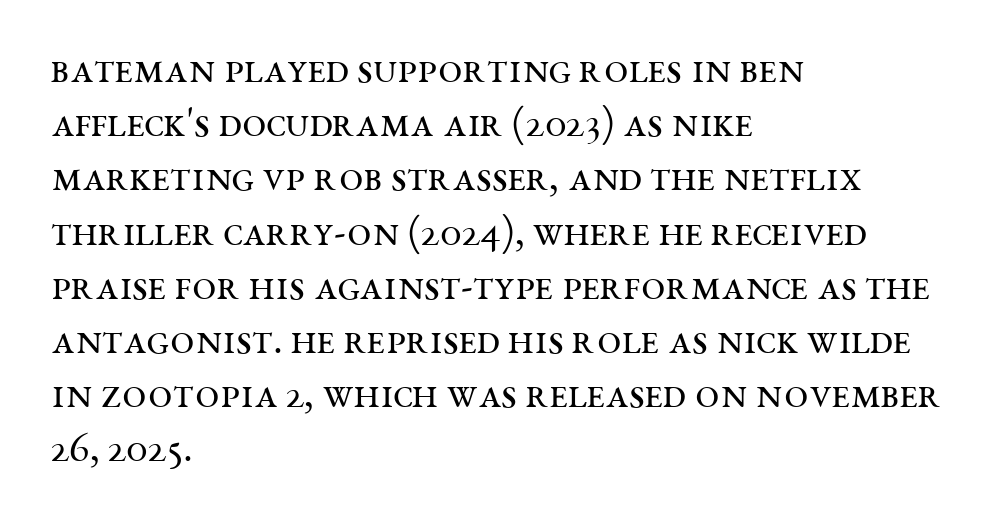
The zone under the glyphs is completely vacant. In terms of letterspacing, this is plain default setting. Leftover space on each line is placed entirely after the last word. Rendered with straight, roman letterforms. Is this a heavy cut? Hardly; it is regular or lighter.
